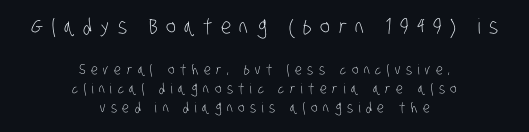
Neither beginnings nor endings align; midpoints do. If you squint, the top block still reads clearly — it's the larger of the two. Is the letter spacing exaggerated? Yes — the characters are pushed far apart. The foot of each line stays bare and open.
